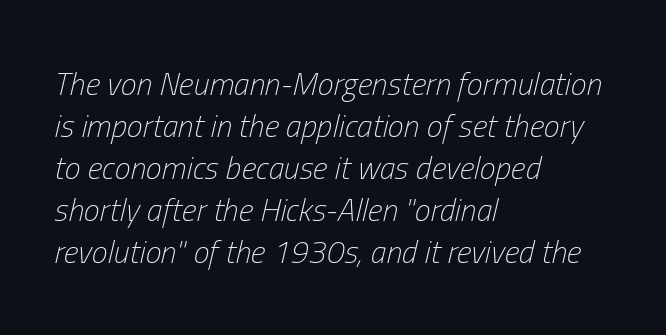
The cut favours lightness, reaching ordinary text weight at its darkest. When letters slant like this, we call the style italic. The specimen omits any rule beneath the text block's lines. Each letter keeps its own natural width here, so spacing adapts to shape. This block has exactly the height ordinary leading produces. Here the glyphs are tracked normally, forming tight word shapes.
